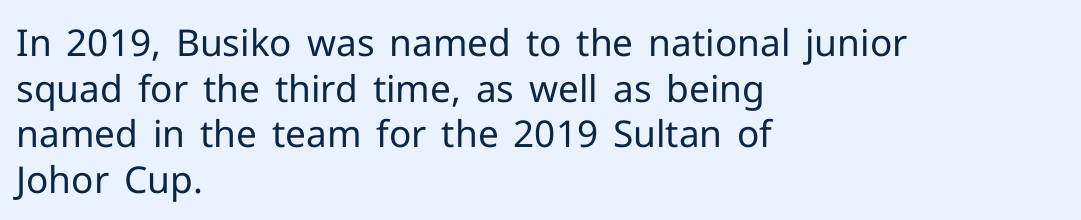
Ordinary non-slanted type is in use. These lines are rendered in a variable-pitch font. Glyph-to-glyph distance matches everyday printed text. The string is rendered with underlining switched off. The font is comparable to plain body text, perhaps lighter. The setting favours the left margin, as ordinary paragraphs usually do.
